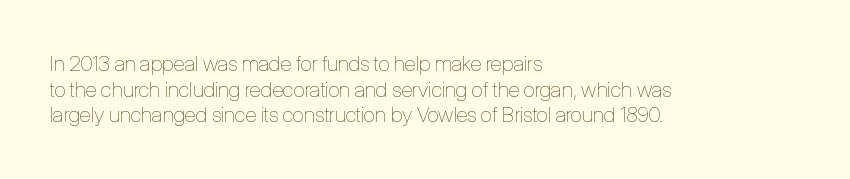
{"italic": "no", "bold": "no", "underline": "no", "align": "left", "line_spacing_ratio": 1.22, "letter_spacing": "normal", "letter_spacing_em": 0.0, "glyph_px": 21}
